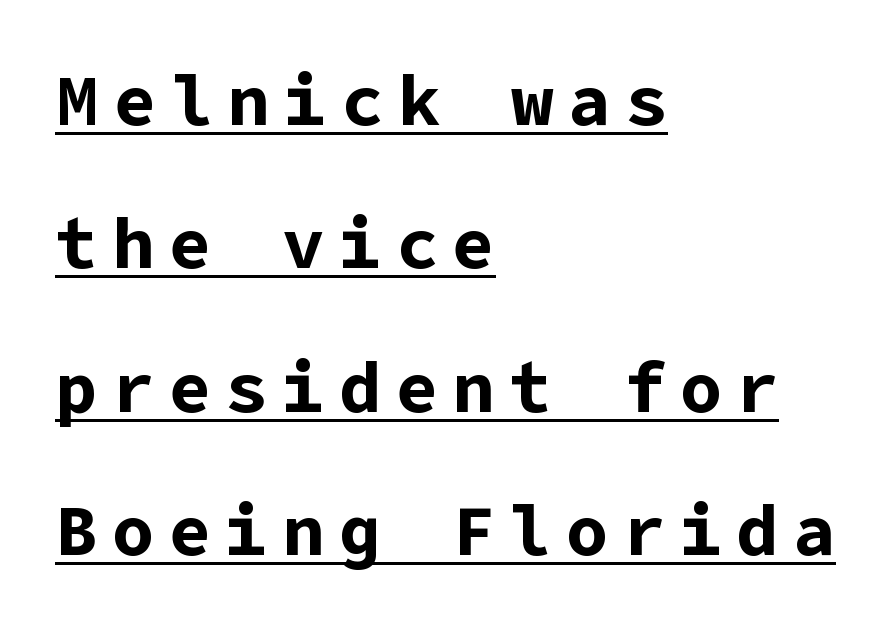
Q: Is the text bold? A: Yes.
Q: Is the text italic (slanted)? A: No, it is upright.
Q: Is the typeface a serif or a sans-serif typeface? A: Sans-serif.
Q: Is the text underlined? A: Yes.
Q: How is the paragraph aligned? A: Left-aligned.
Q: Is the spacing between letters normal or unusually wide? A: Unusually wide.
Q: Is the spacing between lines tight, normal or loose? A: Loose.
Q: Width (condensed, normal, or wide)? A: Normal.
Q: Stroke contrast? A: Low.
Q: x-height? A: Medium.
